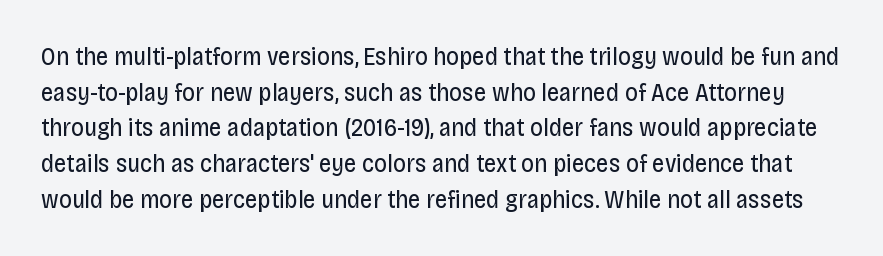
Q: Is the text bold? A: No.
Q: Is the text italic (slanted)? A: No, it is upright.
Q: Is the text underlined? A: No.
Q: Is the spacing between letters normal or unusually wide? A: Normal.
Q: Is the spacing between lines tight, normal or loose? A: Normal.
